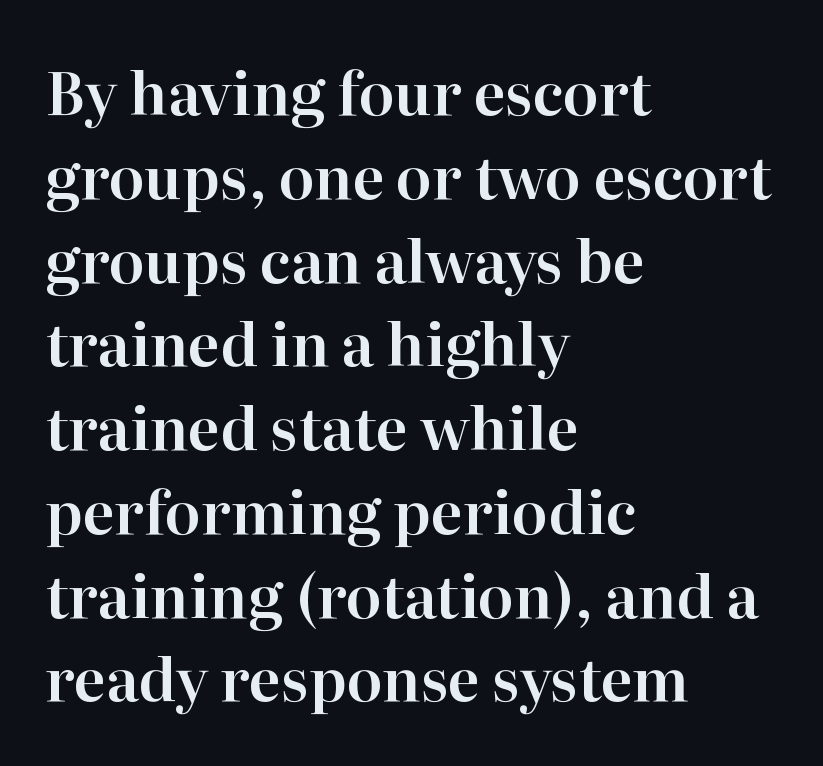
The image shows 59 px serif type, upright; set left-aligned, normal line spacing (1.42x), normal letter spacing, not underlined; high stroke contrast and a medium x-height.
